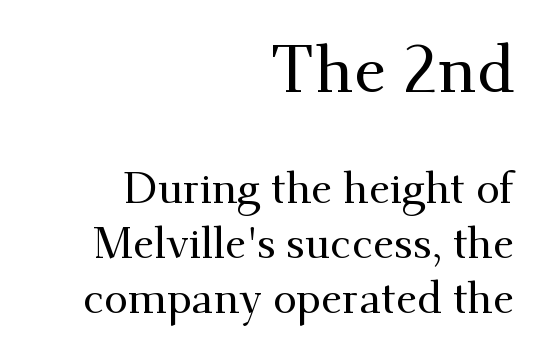
All the whitespace from short lines collects on the left. This is roman type, the default non-slanted kind. The space beneath each line is pristine and unruled. Size contrast runs from large at the top to small at the bottom. The rendering uses natural spacing where letterforms have individual widths.
